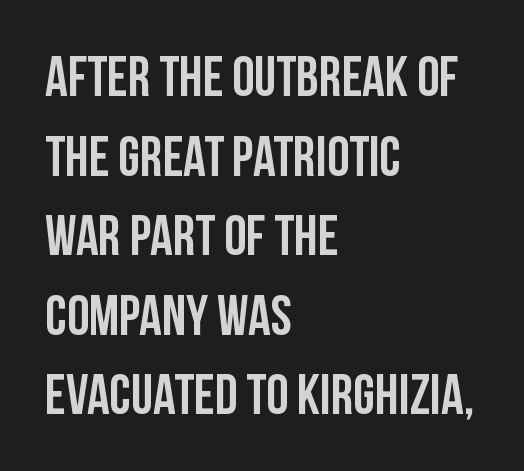
Q: Is the text italic (slanted)? A: No, it is upright.
Q: Is the typeface a serif or a sans-serif typeface? A: Sans-serif.
Q: Is the text underlined? A: No.
Q: How is the paragraph aligned? A: Left-aligned.
Q: Is the spacing between letters normal or unusually wide? A: Normal.
Q: Is the spacing between lines tight, normal or loose? A: Normal.
Q: Width (condensed, normal, or wide)? A: Condensed.
Q: Stroke contrast? A: Low.
Q: x-height? A: Large.
Q: Monospaced? A: No.
